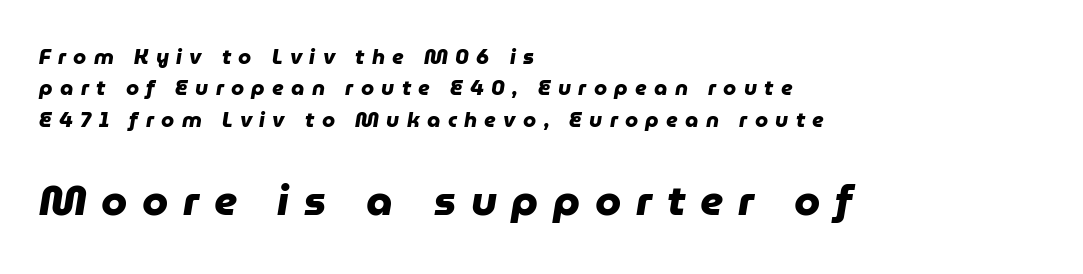
Each word looks stretched out because of the extra space between its letters. The block of text has a typical density, with ordinary space between rows. Spacing verdict: proportional, widths tailored to each character. Nobody drew a line under any word here. This rendering uses left alignment, leaving the right contour irregular. Scale increases going downward across the two blocks.
